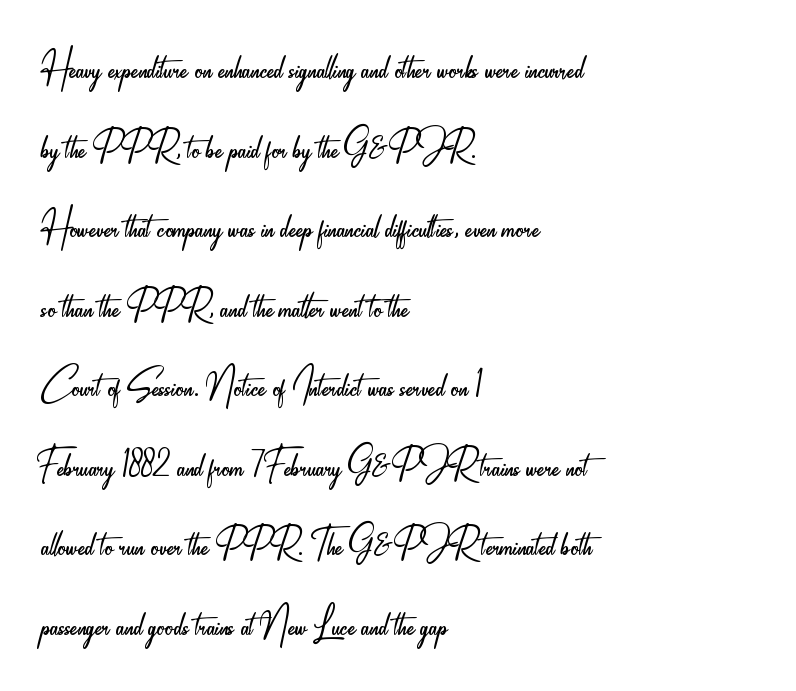
{"serif": "no", "bold": "no", "weight": "light", "width": "condensed", "stroke_contrast": "low", "x_height": "small", "monospaced": "no", "underline": "no", "align": "left", "line_spacing": "normal", "line_spacing_ratio": 1.56, "letter_spacing": "normal", "letter_spacing_em": 0.0, "glyph_px": 51}
